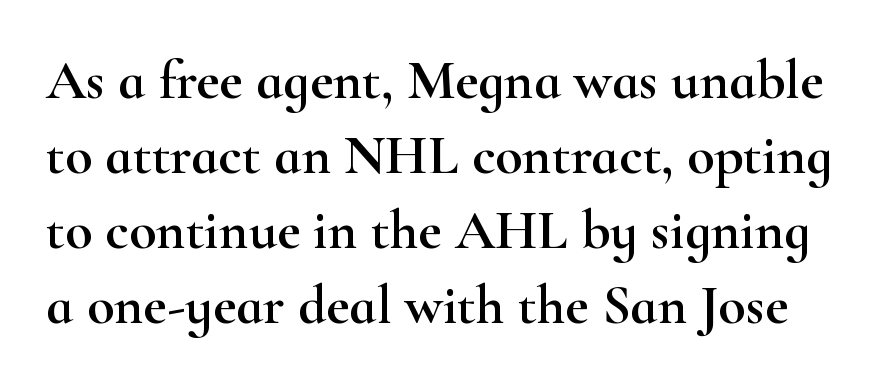
Quick note: interline space is typical. The letters advance in unequal steps, a hallmark of proportional type. Beneath every word, the page is bare. In terms of posture, this sample is upright. A typesetter would call this zero additional tracking. Stroke terminals: seriffed.
